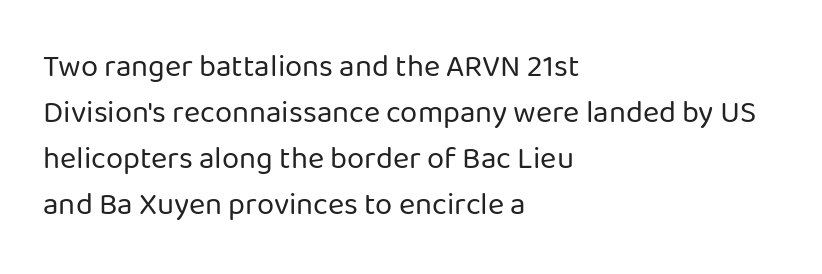
The image shows 31 px regular-weight sans-serif type, upright; set left-aligned, normal line spacing (1.48x), normal letter spacing, not underlined; low stroke contrast and a medium x-height.
